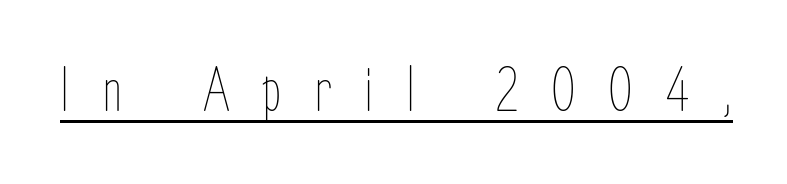
The image shows 65 px thin, condensed type, upright; set unusually wide letter spacing (+0.5 em), underlined; low stroke contrast and a medium x-height.
